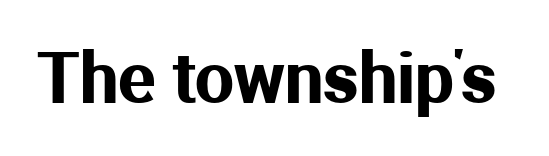
The image shows 69 px sans-serif type, upright; set normal letter spacing, not underlined; medium stroke contrast and a medium x-height.
